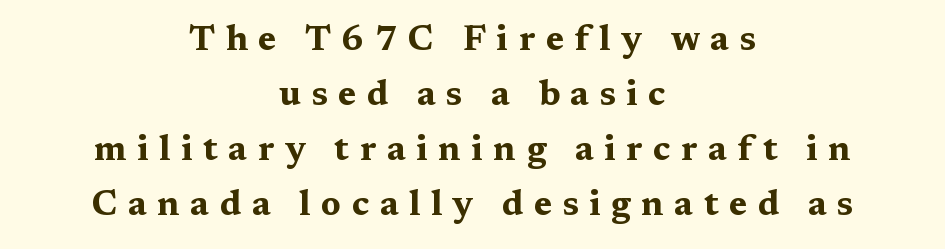
Q: Is the text bold? A: Yes.
Q: Is the text italic (slanted)? A: No, it is upright.
Q: Is the typeface a serif or a sans-serif typeface? A: Serif.
Q: Is the text underlined? A: No.
Q: How is the paragraph aligned? A: Centered.
Q: Is the spacing between letters normal or unusually wide? A: Unusually wide.
Q: Is the spacing between lines tight, normal or loose? A: Normal.
Q: Width (condensed, normal, or wide)? A: Wide.
Q: Stroke contrast? A: Medium.
Q: x-height? A: Medium.
Q: Monospaced? A: No.
